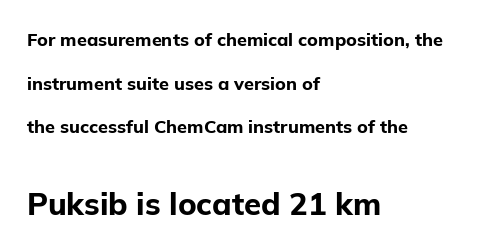
{"serif": "no", "italic": "no", "bold": "yes", "weight": "bold", "width": "normal", "stroke_contrast": "low", "x_height": "medium", "monospaced": "no", "underline": "no", "align": "left", "line_spacing": "loose", "line_spacing_ratio": 2.43, "letter_spacing": "normal", "letter_spacing_em": 0.0, "larger_block": "second", "size_ratio": 1.72, "glyph_px": 31}
